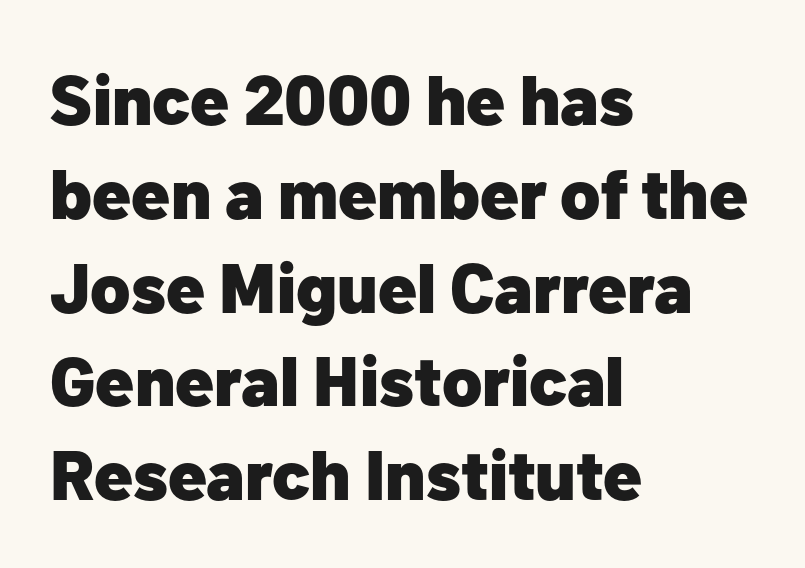
The image shows 70 px heavy sans-serif type, upright; set left-aligned, normal line spacing (1.34x), normal letter spacing, not underlined; low stroke contrast and a medium x-height.
